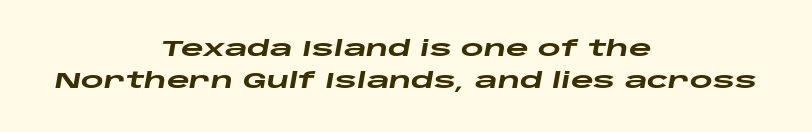
The image shows 22 px bold type, italic (leaning right); set centered, normal line spacing (1.45x), normal letter spacing, not underlined.
